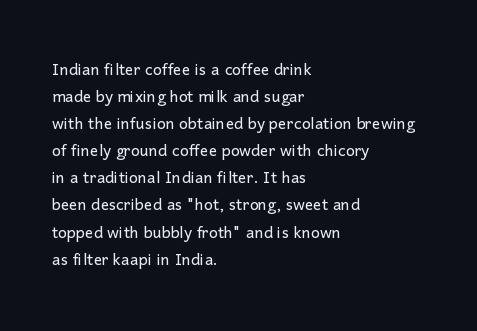
The passage shown is not underscored anywhere. Summary of vertical rhythm: regular, with standard interline spacing. The rag falls on the right side of this text block. Notice how the stems are strictly vertical — no italics here. Vertical stems look standard width or narrower in stroke.
